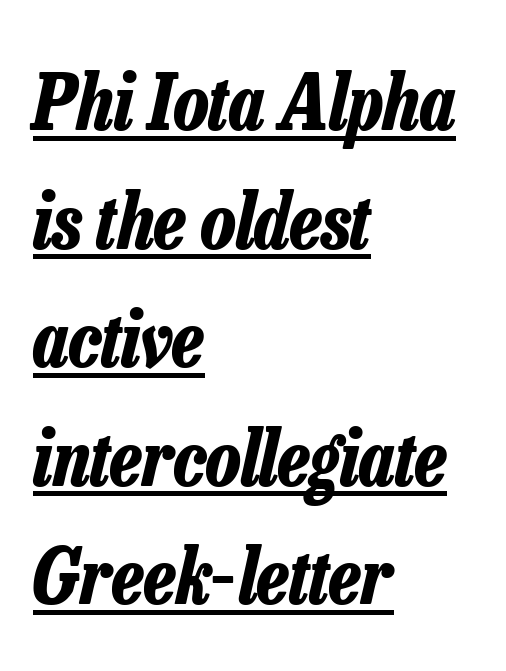
{"italic": "yes", "lean": "right", "slant_degrees": 13, "bold": "yes", "weight": "bold", "width": "condensed", "stroke_contrast": "low", "x_height": "medium", "monospaced": "no", "underline": "yes", "align": "left", "line_spacing": "normal", "line_spacing_ratio": 1.54, "letter_spacing": "normal", "letter_spacing_em": 0.0, "glyph_px": 77}
